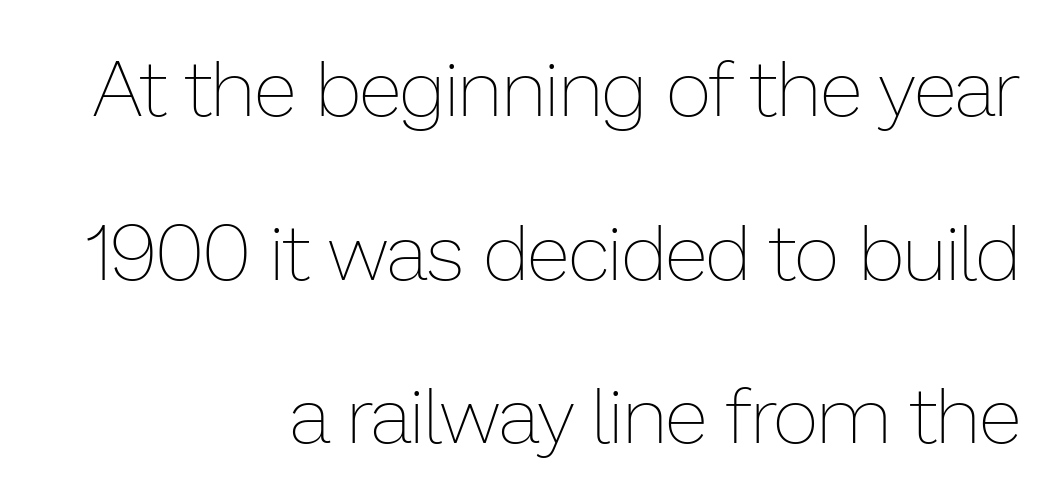
There is no visible air inserted between adjacent glyphs. A student would call this right alignment; a typographer would say flush right, rag left. Underline: absent. When letters stand straight like this, we call the style roman or upright. The weight would be labelled regular, book, light, or lighter still. The passage shown is typed in a proportional face where columns would drift.
